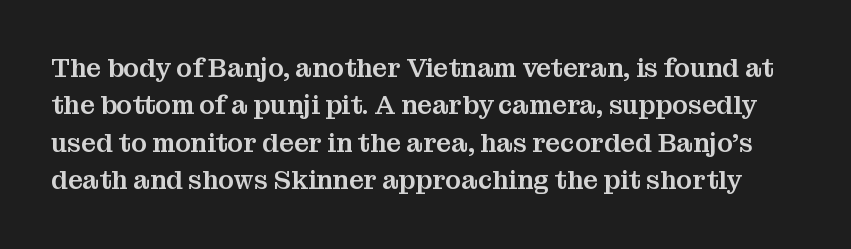
{"italic": "no", "underline": "no", "line_spacing": "normal", "line_spacing_ratio": 1.44, "letter_spacing": "normal", "letter_spacing_em": 0.0, "glyph_px": 26}
